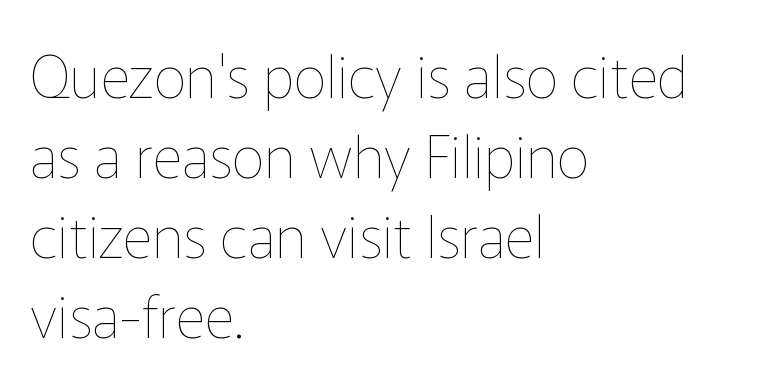
Q: Is the text bold? A: No.
Q: Is the text italic (slanted)? A: No, it is upright.
Q: Is the text underlined? A: No.
Q: How is the paragraph aligned? A: Left-aligned.
Q: Is the spacing between letters normal or unusually wide? A: Normal.
Q: Is the spacing between lines tight, normal or loose? A: Normal.
Q: Width (condensed, normal, or wide)? A: Normal.
Q: Stroke contrast? A: Low.
Q: x-height? A: Medium.
Q: Monospaced? A: No.
